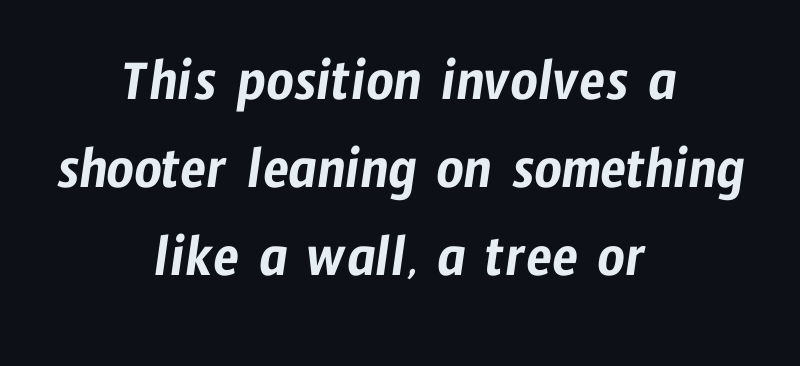
The image shows 60 px condensed sans-serif type; set centered, normal line spacing (1.47x), normal letter spacing, not underlined; low stroke contrast and a medium x-height.
